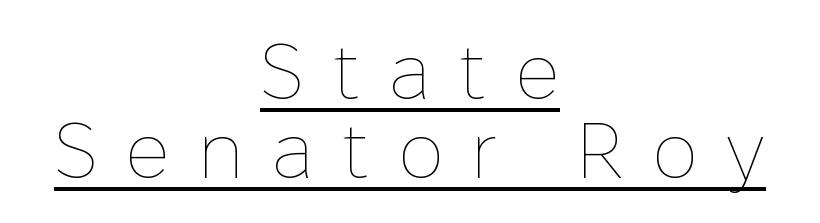
The image shows 77 px thin type, upright; set centered, tight line spacing (1.03x), unusually wide letter spacing (+0.36 em), underlined; low stroke contrast and a medium x-height.
